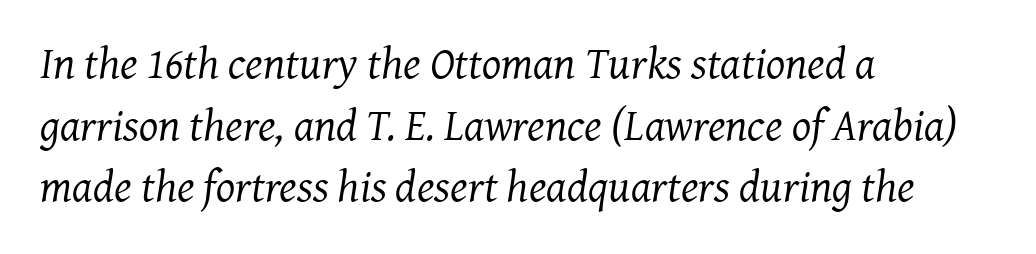
The image shows 45 px regular-weight serif type, italic (leaning right); set left-aligned, normal line spacing (1.37x), normal letter spacing, not underlined; medium stroke contrast and a medium x-height.
